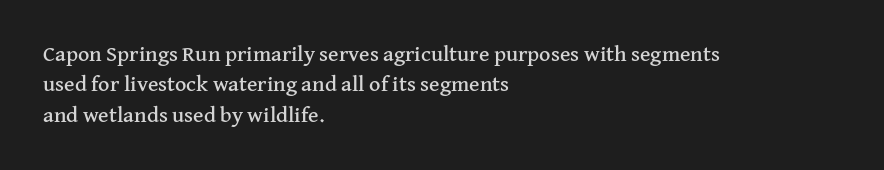
Descenders are the only things crossing below the line. The paragraph has a hard left edge and a soft right edge. Nothing unusual about the tracking: characters are spaced as the font intends. Vertically, the passage feels balanced, rows spaced as you'd expect. If you drew a line through each stem, it would be perfectly vertical.
